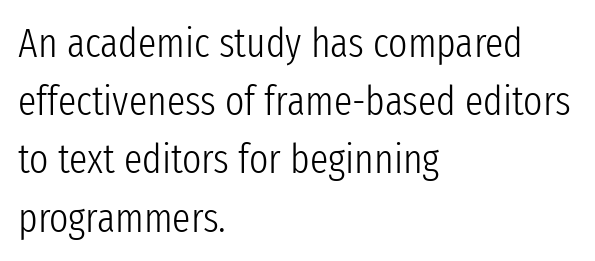
Q: Is the text bold? A: No.
Q: Is the text italic (slanted)? A: No, it is upright.
Q: Is the typeface a serif or a sans-serif typeface? A: Sans-serif.
Q: Is the text underlined? A: No.
Q: How is the paragraph aligned? A: Left-aligned.
Q: Is the spacing between letters normal or unusually wide? A: Normal.
Q: Is the spacing between lines tight, normal or loose? A: Normal.
Q: Width (condensed, normal, or wide)? A: Condensed.
Q: Stroke contrast? A: Low.
Q: x-height? A: Medium.
Q: Monospaced? A: No.
